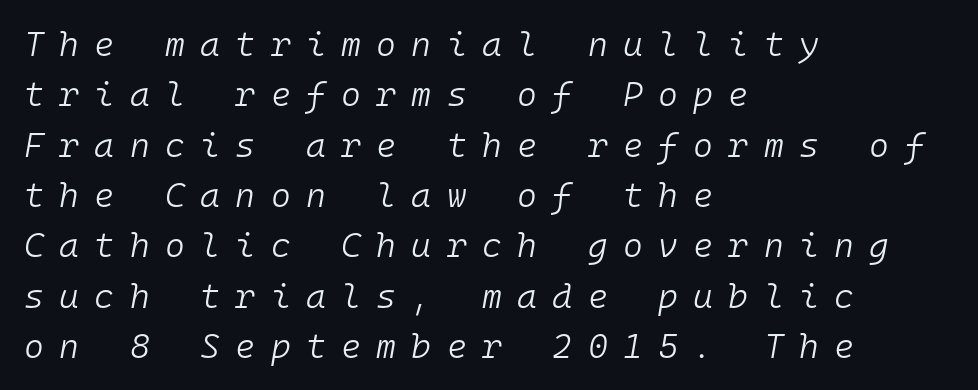
Q: Is the text bold? A: No.
Q: Is the text italic (slanted)? A: Yes, it leans right by about 10 degrees.
Q: Is the text underlined? A: No.
Q: How is the paragraph aligned? A: Left-aligned.
Q: Is the spacing between letters normal or unusually wide? A: Unusually wide.
Q: Is the spacing between lines tight, normal or loose? A: Normal.
Q: Width (condensed, normal, or wide)? A: Normal.
Q: Stroke contrast? A: Low.
Q: x-height? A: Medium.
Q: Monospaced? A: Yes.
